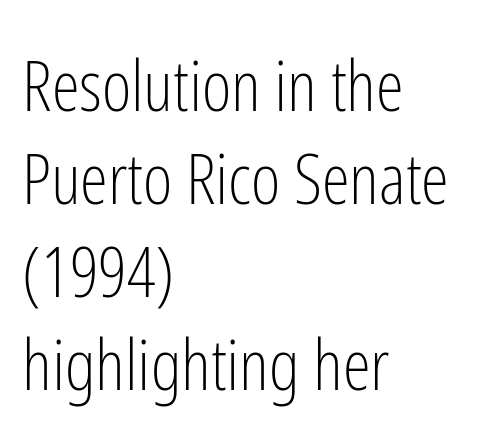
{"serif": "no", "italic": "no", "bold": "no", "weight": "light", "width": "condensed", "stroke_contrast": "low", "x_height": "medium", "monospaced": "no", "underline": "no", "align": "left", "line_spacing": "normal", "line_spacing_ratio": 1.31, "letter_spacing": "normal", "letter_spacing_em": 0.0, "glyph_px": 71}
